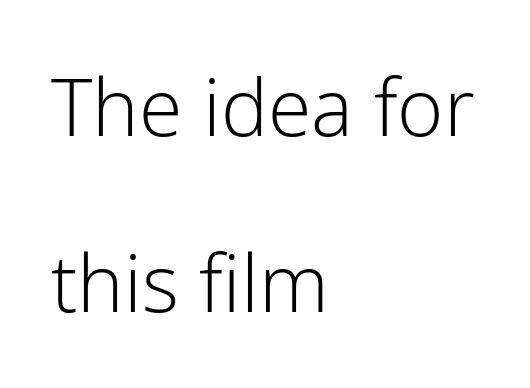
Q: Is the text bold? A: No.
Q: Is the text italic (slanted)? A: No, it is upright.
Q: Is the typeface a serif or a sans-serif typeface? A: Sans-serif.
Q: Is the text underlined? A: No.
Q: How is the paragraph aligned? A: Left-aligned.
Q: Is the spacing between letters normal or unusually wide? A: Normal.
Q: Is the spacing between lines tight, normal or loose? A: Loose.
Q: Width (condensed, normal, or wide)? A: Normal.
Q: Stroke contrast? A: Low.
Q: x-height? A: Medium.
Q: Monospaced? A: No.
